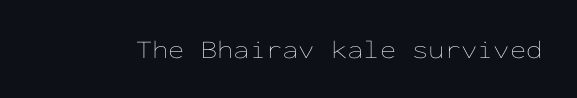
The image shows 26 px text type, upright; set normal letter spacing, not underlined.
